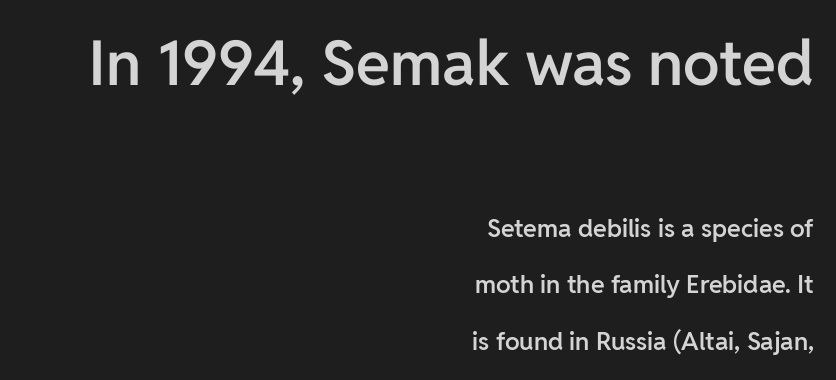
{"serif": "no", "italic": "no", "bold": "semi", "weight": "semibold", "width": "normal", "stroke_contrast": "low", "x_height": "medium", "monospaced": "no", "underline": "no", "align": "right", "line_spacing": "loose", "line_spacing_ratio": 2.25, "letter_spacing": "normal", "letter_spacing_em": 0.0, "larger_block": "first", "size_ratio": 2.48, "glyph_px": 62}
